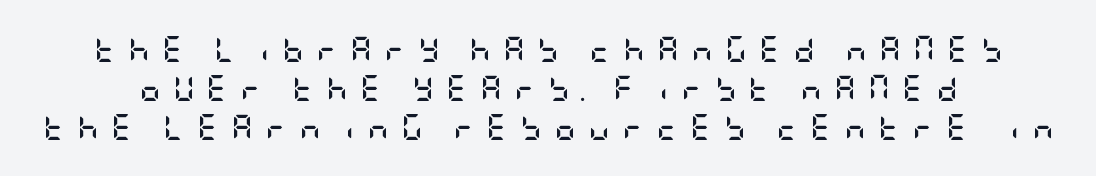
Italic? Not at all — the glyphs are vertical. Check under the words: just untouched page. How would I describe the line gaps? Plain and ordinary. The characters look thick and weighty, a clear bold. Words appear elongated and porous because spacing is wide.
